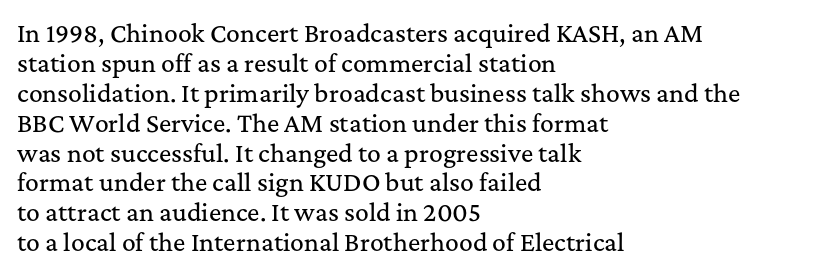
The image shows 23 px text type, upright; set left-aligned, normal line spacing (1.3x), normal letter spacing, not underlined.
